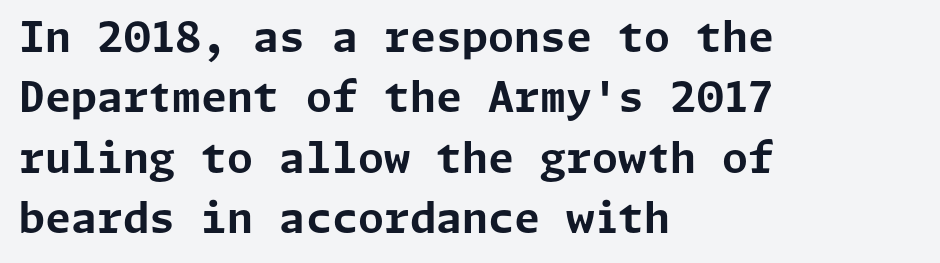
Summary of weight: heavy, a full bold. Nope, not italic — everything's standing straight. Visually the block forms a straight wall on the left and a jagged coastline on the right. Typographically, this falls in the sans-serif category. Students, observe: this is what conventionally led text looks like. These lines keep a tight, regular rhythm from letter to letter.
